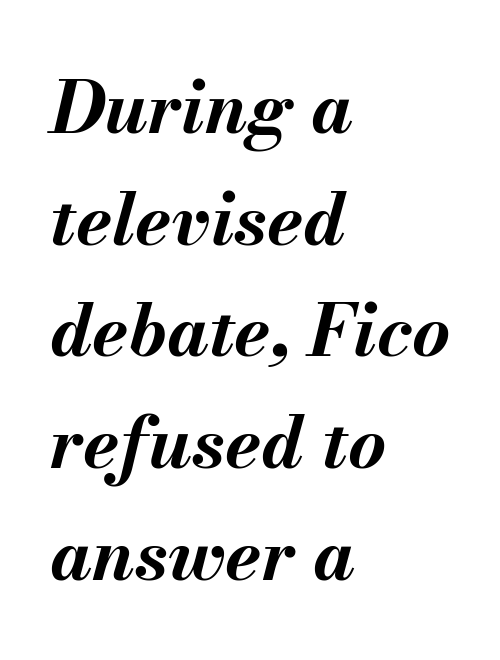
Bold? Absolutely — the strokes are thick and heavy. Caption: multi-line text, flush left, ragged right. Decoration check: the copy has no underline. Proportional: the letters do not fall into vertical columns.
